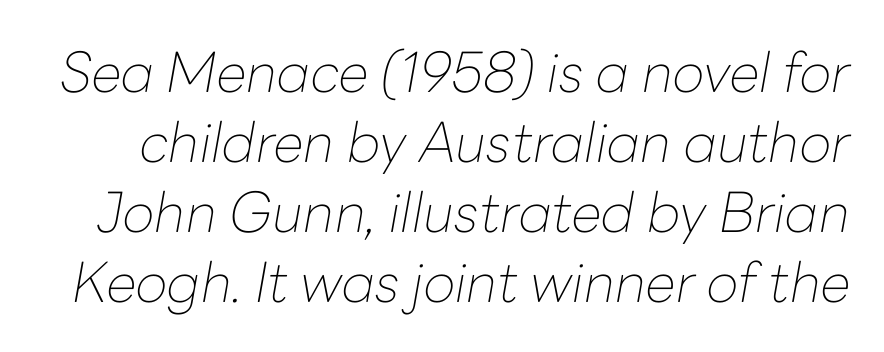
One glance says typical: line gaps are just what's usual. Clear beneath every line of the passage. No extra ink here — the face is not bold. An italicized treatment has been applied to the whole sample.
